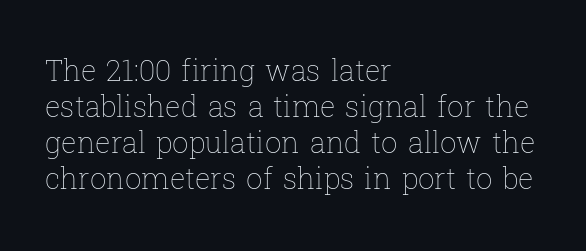
{"italic": "no", "bold": "no", "weight": "thin", "width": "normal", "stroke_contrast": "low", "x_height": "medium", "monospaced": "no", "underline": "no", "align": "left", "line_spacing_ratio": 1.24, "letter_spacing": "normal", "letter_spacing_em": 0.0, "glyph_px": 29}
